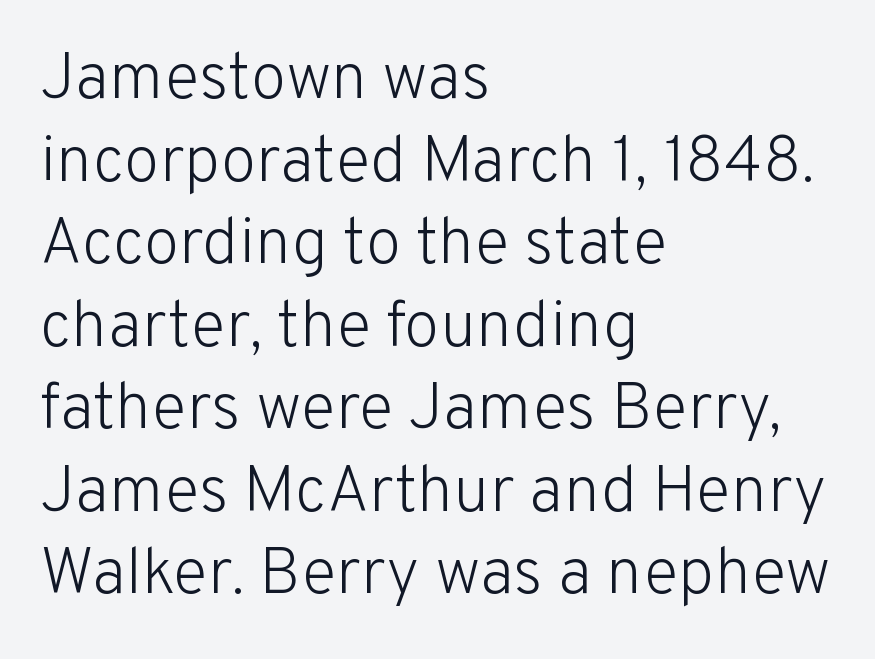
{"serif": "no", "italic": "no", "bold": "no", "weight": "light", "width": "normal", "stroke_contrast": "low", "x_height": "medium", "monospaced": "no", "underline": "no", "align": "left", "line_spacing": "normal", "line_spacing_ratio": 1.27, "letter_spacing": "normal", "letter_spacing_em": 0.0, "glyph_px": 65}
